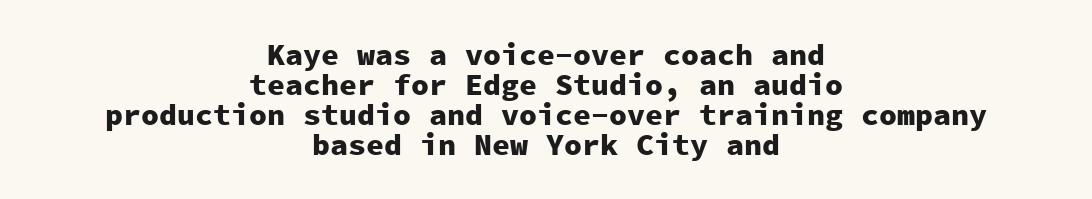
Descenders hang freely into open space. A student would call this center alignment; a typographer would say set centered. Every character sits straight up, as roman type does. The designer dialed line spacing down below the default. Classification — sans serif. Fixed-width glyphs throughout — classic coding-font behaviour.
